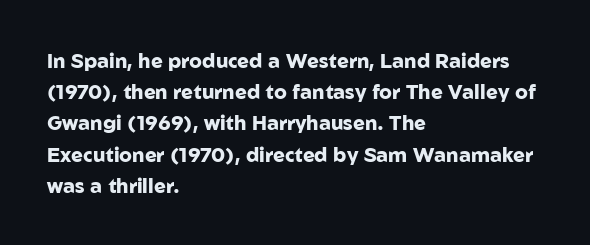
{"italic": "no", "bold": "yes", "underline": "no", "align": "left", "line_spacing": "normal", "line_spacing_ratio": 1.56, "letter_spacing": "normal", "letter_spacing_em": 0.0, "glyph_px": 20}
